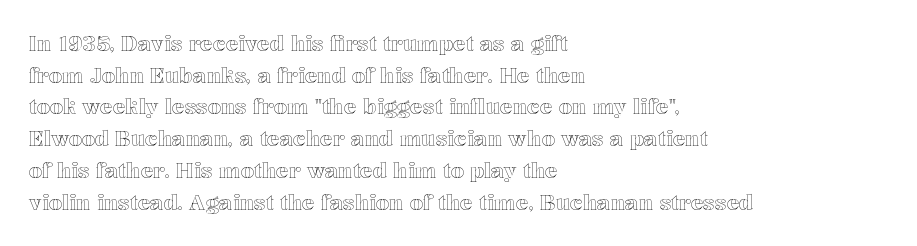
{"italic": "no", "underline": "no", "align": "left", "line_spacing": "normal", "line_spacing_ratio": 1.51, "letter_spacing": "normal", "letter_spacing_em": 0.0, "glyph_px": 21}
